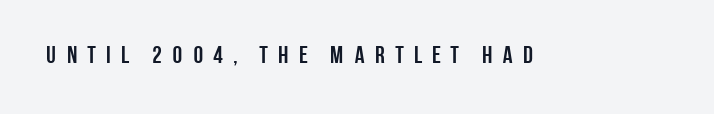
Q: Is the text bold? A: Yes.
Q: Is the text italic (slanted)? A: No, it is upright.
Q: Is the text underlined? A: No.
Q: Is the spacing between letters normal or unusually wide? A: Unusually wide.
